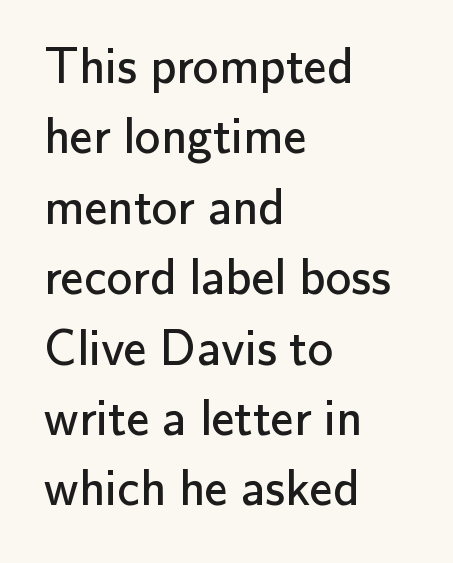
The image shows 51 px regular-weight sans-serif type, upright; set left-aligned, normal line spacing (1.38x), normal letter spacing, not underlined; low stroke contrast and a small x-height.
